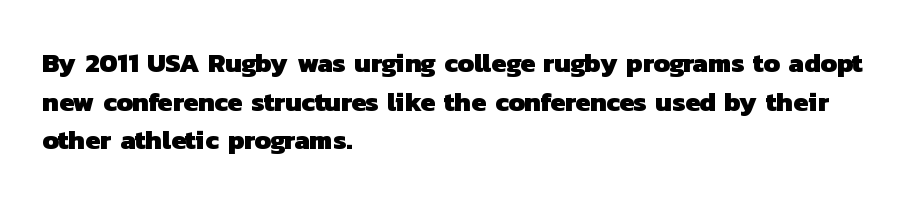
Evenly set lines give the paragraph a standard silhouette. Notice how thick the strokes are: this is what a full bold looks like. Where is the straight margin? On the left. The horizontal fit of the characters is conventional and even.
